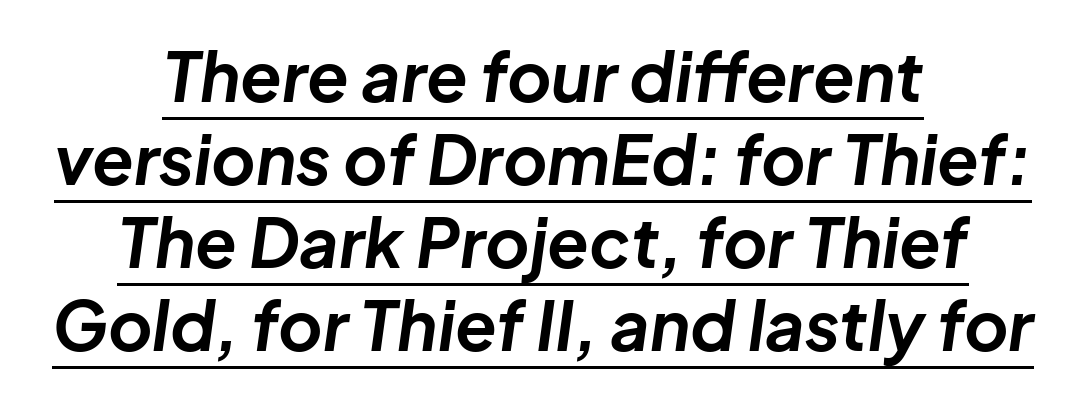
The horizontal fit of the characters is conventional and even. The rendering applies a slant to the glyphs. Looks like someone drew a line under every word here. Looks like regular typesetting: each glyph gets only the width it needs. Students, this is bold: see how much ink each stroke carries. Leftover space on each line is divided equally before and after the words.
